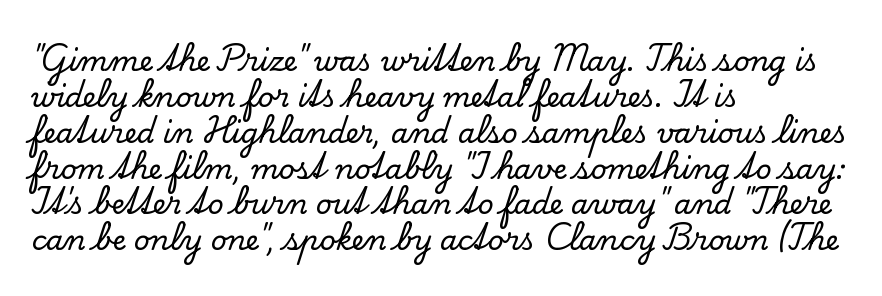
The image shows 28 px serif type; set left-aligned, normal line spacing (1.28x), normal letter spacing, not underlined; low stroke contrast and a small x-height.
